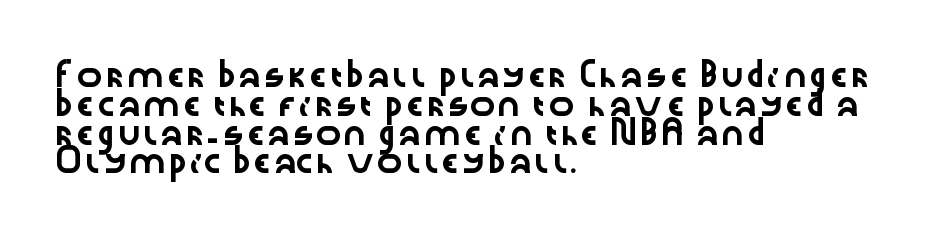
Descender tails drop into unmarked territory. Horizontal alignment here is leftward, the default for most running prose. Does extra space separate the letters? No, they use regular spacing. Upright lettering throughout. Evenly set lines give the paragraph a standard silhouette.
